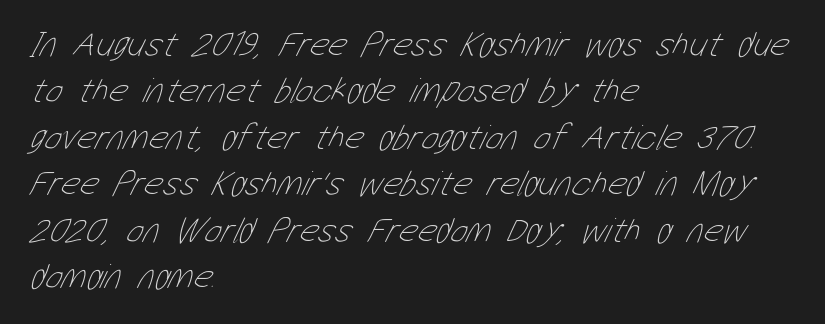
Q: Is the text bold? A: No.
Q: Is the text underlined? A: No.
Q: How is the paragraph aligned? A: Left-aligned.
Q: Is the spacing between letters normal or unusually wide? A: Normal.
Q: Is the spacing between lines tight, normal or loose? A: Normal.
Q: Width (condensed, normal, or wide)? A: Condensed.
Q: Stroke contrast? A: Low.
Q: x-height? A: Medium.
Q: Monospaced? A: No.
